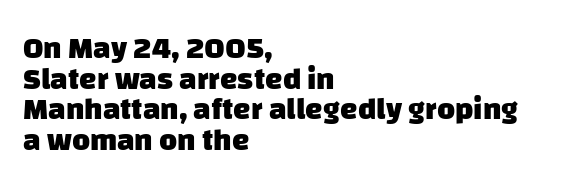
{"serif": "no", "bold": "yes", "weight": "heavy", "width": "normal", "stroke_contrast": "low", "x_height": "large", "monospaced": "no", "underline": "no", "align": "left", "line_spacing": "tight", "line_spacing_ratio": 0.99, "letter_spacing": "normal", "letter_spacing_em": 0.0, "glyph_px": 31}
